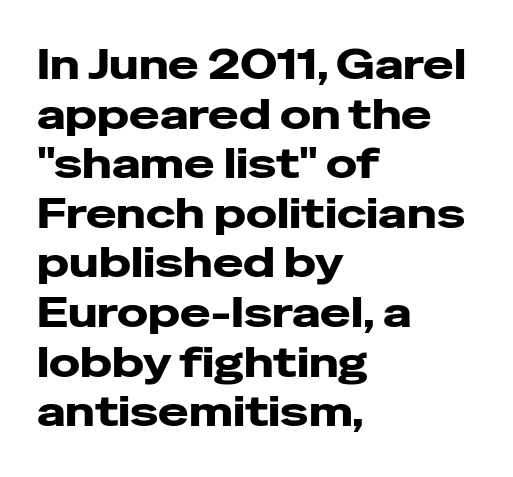
{"serif": "no", "italic": "no", "bold": "yes", "weight": "heavy", "width": "wide", "stroke_contrast": "low", "x_height": "medium", "monospaced": "no", "underline": "no", "align": "left", "line_spacing_ratio": 1.21, "letter_spacing": "normal", "letter_spacing_em": 0.0, "glyph_px": 41}
